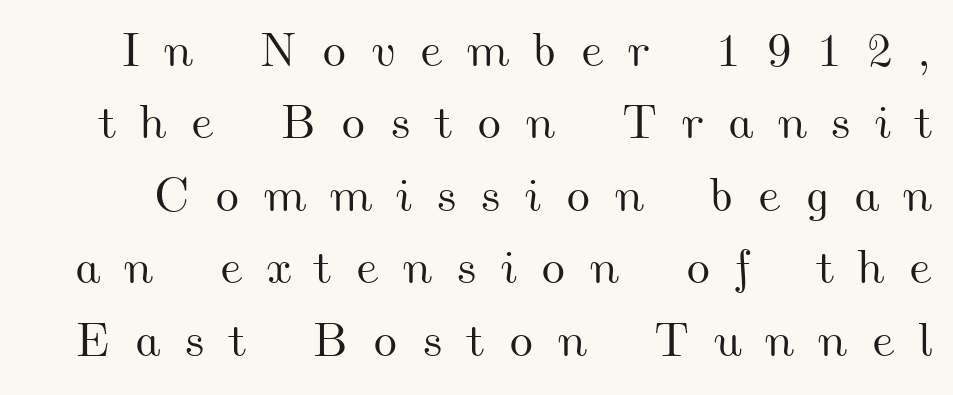
Q: Is the text underlined? A: No.
Q: Is the spacing between letters normal or unusually wide? A: Unusually wide.
Q: Is the spacing between lines tight, normal or loose? A: Normal.
Q: Width (condensed, normal, or wide)? A: Wide.
Q: Stroke contrast? A: Medium.
Q: x-height? A: Small.
Q: Monospaced? A: No.
